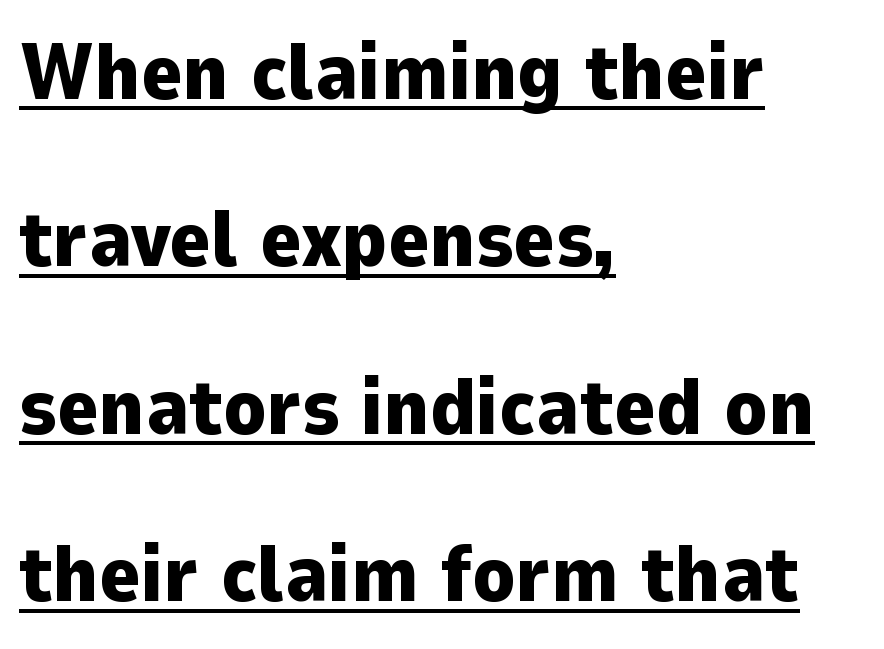
The designer dialed line spacing up above the default. Unlike italic type, these characters show no tilt at all. The glyphs have the mass of a bold cut. Teacher's note: observe the even left margin — that is flush-left alignment. Caption: lettering with a line underneath. Honestly, the letter spacing is just normal — you wouldn't notice it.
